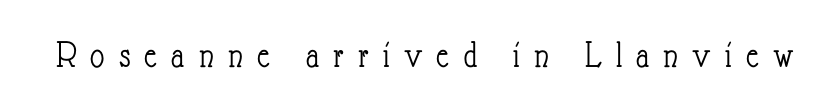
This reads as an unemphasized weight, regular at the heaviest. Do the characters align in a grid? No, the font is proportional. Letters rest on an invisible, unmarked baseline. If you drew a line through each stem, it would be perfectly vertical. Tracking value appears strongly positive — letters spread wide.
